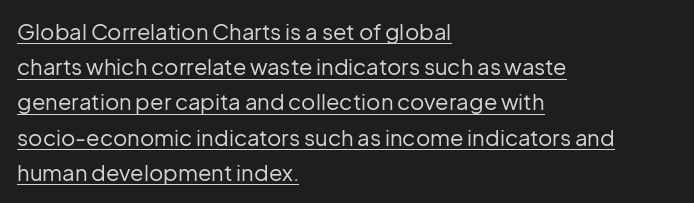
Default kerning and tracking; the words read as compact shapes. If you drew a ruler down the left edge, every line would touch it. Evenly set lines give the paragraph a standard silhouette. This is underlined copy, the kind a proofreader might mark for attention. Is this a heavy cut? Hardly; it is regular or lighter.
